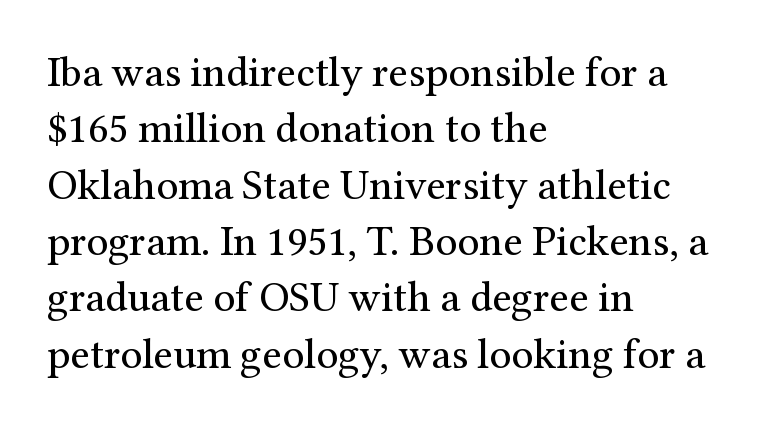
Q: Is the text bold? A: No.
Q: Is the text italic (slanted)? A: No, it is upright.
Q: Is the typeface a serif or a sans-serif typeface? A: Serif.
Q: Is the text underlined? A: No.
Q: How is the paragraph aligned? A: Left-aligned.
Q: Is the spacing between letters normal or unusually wide? A: Normal.
Q: Is the spacing between lines tight, normal or loose? A: Normal.
Q: Width (condensed, normal, or wide)? A: Normal.
Q: Stroke contrast? A: Medium.
Q: x-height? A: Medium.
Q: Monospaced? A: No.
